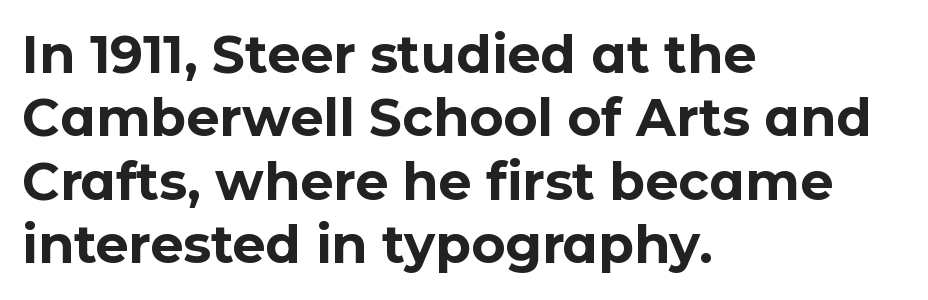
{"serif": "no", "italic": "no", "bold": "yes", "weight": "bold", "width": "normal", "stroke_contrast": "low", "x_height": "medium", "monospaced": "no", "underline": "no", "align": "left", "line_spacing_ratio": 1.22, "letter_spacing": "normal", "letter_spacing_em": 0.0, "glyph_px": 52}
